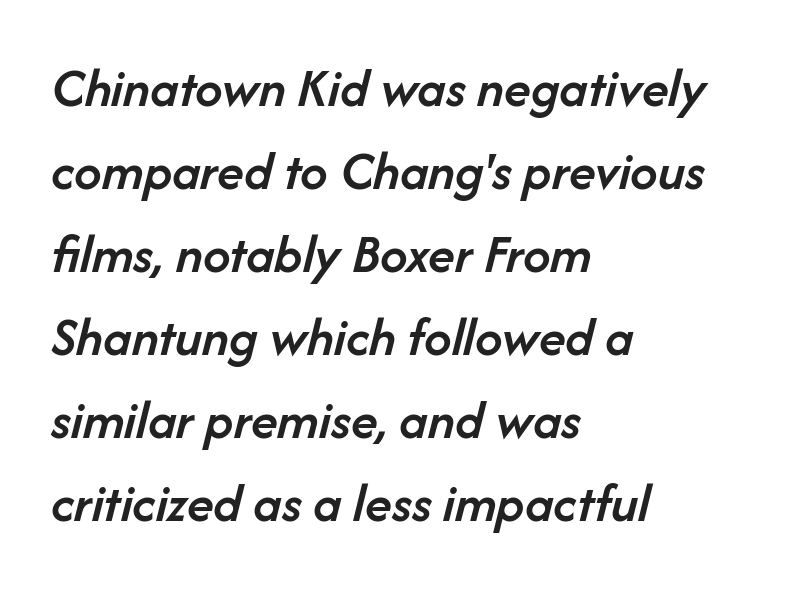
The image shows 55 px semibold type, italic (leaning right); set left-aligned, normal line spacing (1.51x), normal letter spacing, not underlined; low stroke contrast and a medium x-height.
